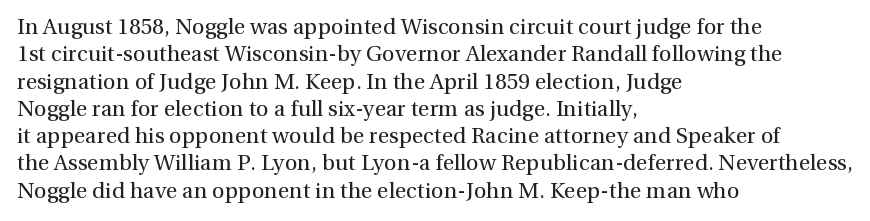
Rendered with straight, roman letterforms. Weight: not bold — regular or lighter. Words appear dense and cohesive because spacing is normal. Horizontal alignment here is leftward, the default for most running prose. A clean baseline with only descenders dipping below it.
